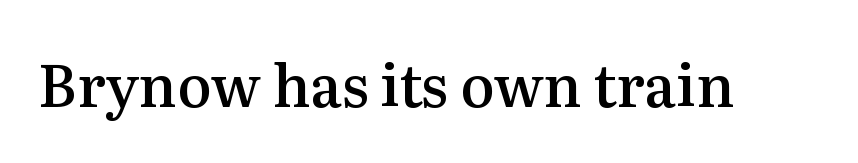
Q: Is the text bold? A: Semi-bold.
Q: Is the text italic (slanted)? A: No, it is upright.
Q: Is the typeface a serif or a sans-serif typeface? A: Serif.
Q: Is the text underlined? A: No.
Q: Is the spacing between letters normal or unusually wide? A: Normal.
Q: Width (condensed, normal, or wide)? A: Normal.
Q: Stroke contrast? A: Medium.
Q: x-height? A: Medium.
Q: Monospaced? A: No.
